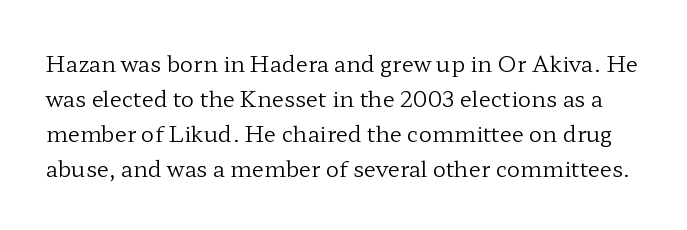
Q: Is the text bold? A: No.
Q: Is the text italic (slanted)? A: No, it is upright.
Q: Is the text underlined? A: No.
Q: Is the spacing between letters normal or unusually wide? A: Normal.
Q: Is the spacing between lines tight, normal or loose? A: Normal.
